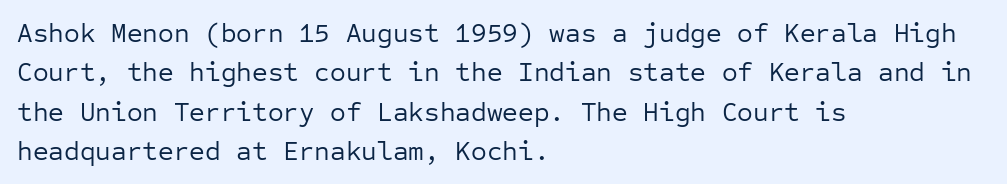
Q: Is the text bold? A: No.
Q: Is the text italic (slanted)? A: No, it is upright.
Q: Is the text underlined? A: No.
Q: How is the paragraph aligned? A: Left-aligned.
Q: Is the spacing between letters normal or unusually wide? A: Normal.
Q: Is the spacing between lines tight, normal or loose? A: Normal.
